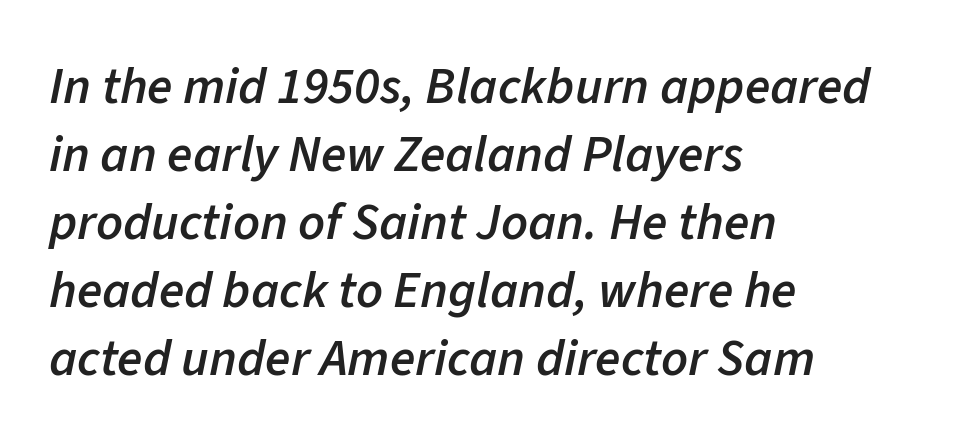
The image shows 52 px semibold type, italic (leaning right); set left-aligned, normal line spacing (1.31x), normal letter spacing, not underlined; low stroke contrast and a medium x-height.
